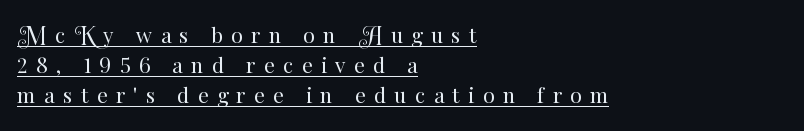
Q: Is the text bold? A: No.
Q: Is the text italic (slanted)? A: No, it is upright.
Q: Is the text underlined? A: Yes.
Q: How is the paragraph aligned? A: Left-aligned.
Q: Is the spacing between letters normal or unusually wide? A: Unusually wide.
Q: Is the spacing between lines tight, normal or loose? A: Normal.
